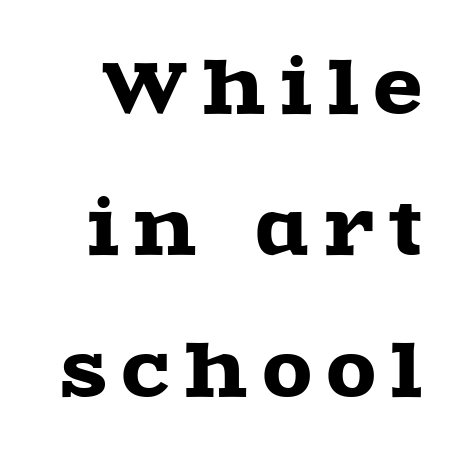
{"serif": "yes", "italic": "no", "width": "wide", "x_height": "large", "monospaced": "no", "underline": "no", "line_spacing": "loose", "line_spacing_ratio": 1.99, "letter_spacing": "wide", "letter_spacing_em": 0.22, "glyph_px": 71}
